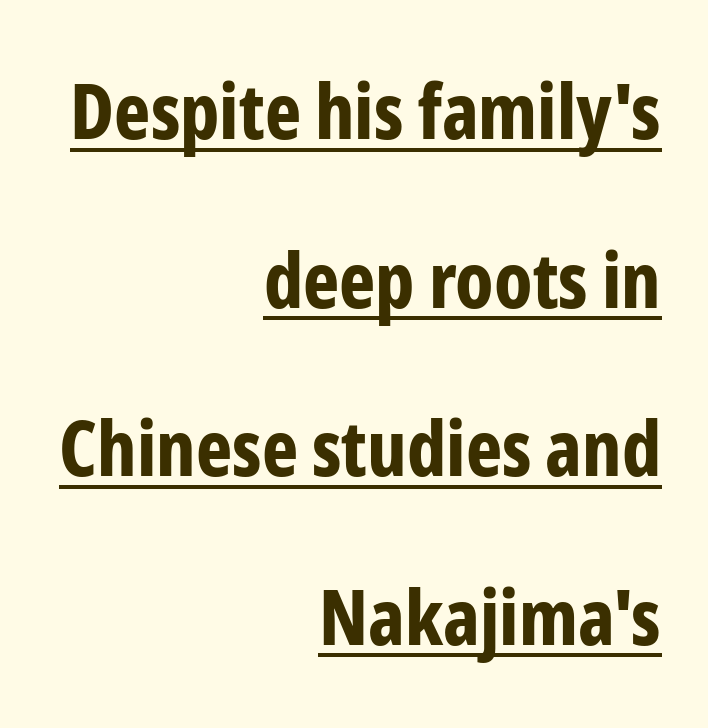
The image shows 77 px bold, condensed sans-serif type, upright; set right-aligned, loose line spacing (2.19x), normal letter spacing, underlined; low stroke contrast and a medium x-height.
